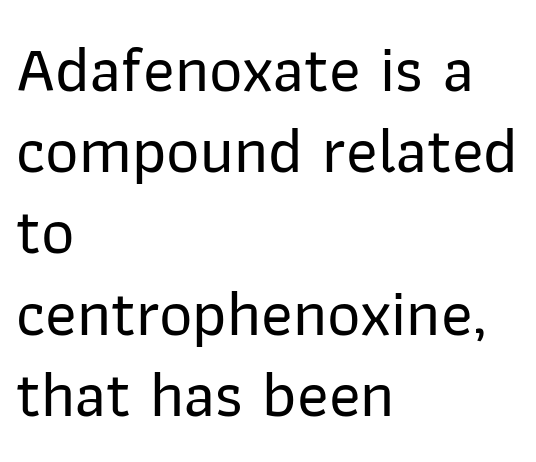
{"serif": "no", "italic": "no", "width": "normal", "stroke_contrast": "low", "x_height": "medium", "monospaced": "no", "underline": "no", "align": "left", "line_spacing": "normal", "line_spacing_ratio": 1.25, "letter_spacing": "normal", "letter_spacing_em": 0.0, "glyph_px": 65}
